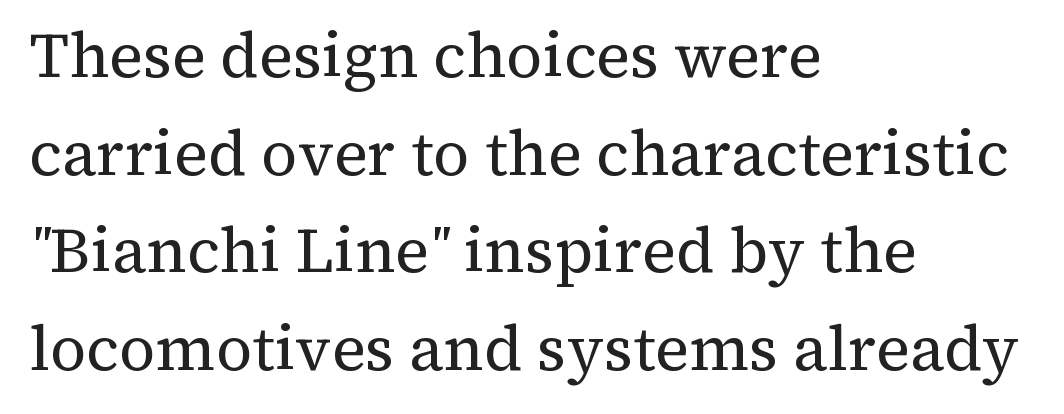
A bare baseline throughout the passage. Successive baselines arrive at the customary interval. Heft: none added — not bold. Looks like regular typesetting: each glyph gets only the width it needs. The rag falls on the right side of this text block. Spacing between characters is what you'd get straight out of the box.
